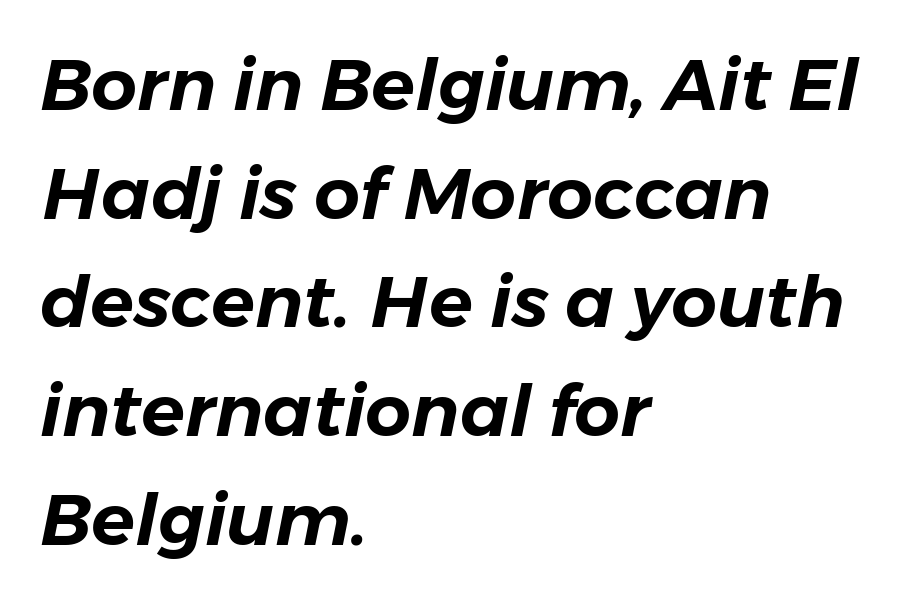
A student would call this left alignment; a typographer would say flush left, rag right. This sample uses an oblique cut, with every glyph tilted off the vertical. Caption: standard tracking, unaltered. Check under the words: just untouched page.
